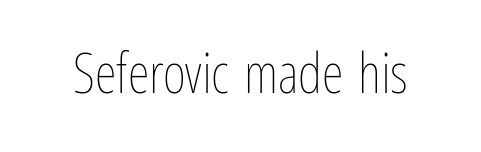
Posture: vertical. Is this a fixed-width face? No — the glyphs have proportional, varying widths. The gaps between neighbouring characters are ordinary and unremarkable. Nobody drew a line under any word here. Caption: face not bold, strokes unweighted.
